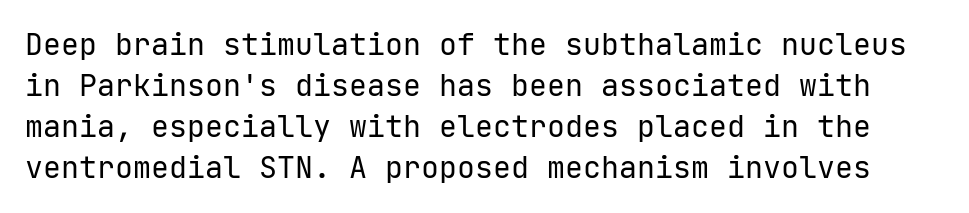
Q: Is the text bold? A: No.
Q: Is the text italic (slanted)? A: No, it is upright.
Q: Is the typeface a serif or a sans-serif typeface? A: Sans-serif.
Q: Is the text underlined? A: No.
Q: Is the spacing between letters normal or unusually wide? A: Normal.
Q: Is the spacing between lines tight, normal or loose? A: Normal.
Q: Width (condensed, normal, or wide)? A: Normal.
Q: Stroke contrast? A: Low.
Q: x-height? A: Medium.
Q: Monospaced? A: Yes.
